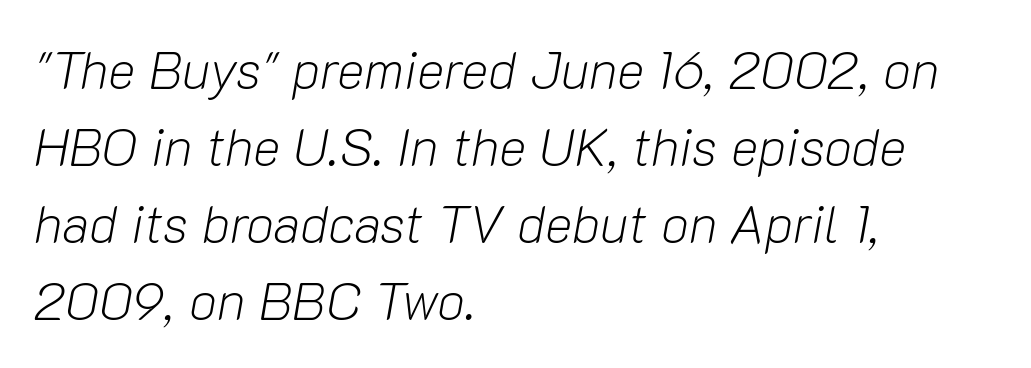
{"italic": "yes", "lean": "right", "slant_degrees": 10, "bold": "no", "weight": "light", "width": "normal", "stroke_contrast": "low", "x_height": "medium", "monospaced": "no", "underline": "no", "align": "left", "line_spacing": "normal", "line_spacing_ratio": 1.48, "letter_spacing": "normal", "letter_spacing_em": 0.0, "glyph_px": 52}
